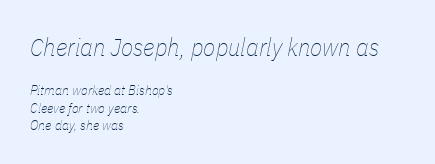
The image shows 25 px text type, italic (leaning right); set left-aligned, line spacing 1.22x, normal letter spacing, not underlined; the first (top) block is 1.79x larger.
